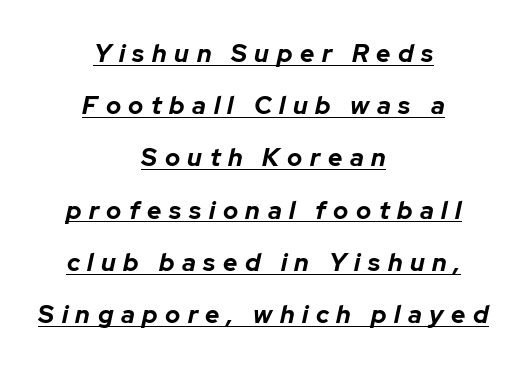
{"italic": "yes", "lean": "right", "slant_degrees": 12, "bold": "yes", "underline": "yes", "align": "center", "line_spacing": "loose", "line_spacing_ratio": 2.09, "letter_spacing": "wide", "letter_spacing_em": 0.3, "glyph_px": 25}
